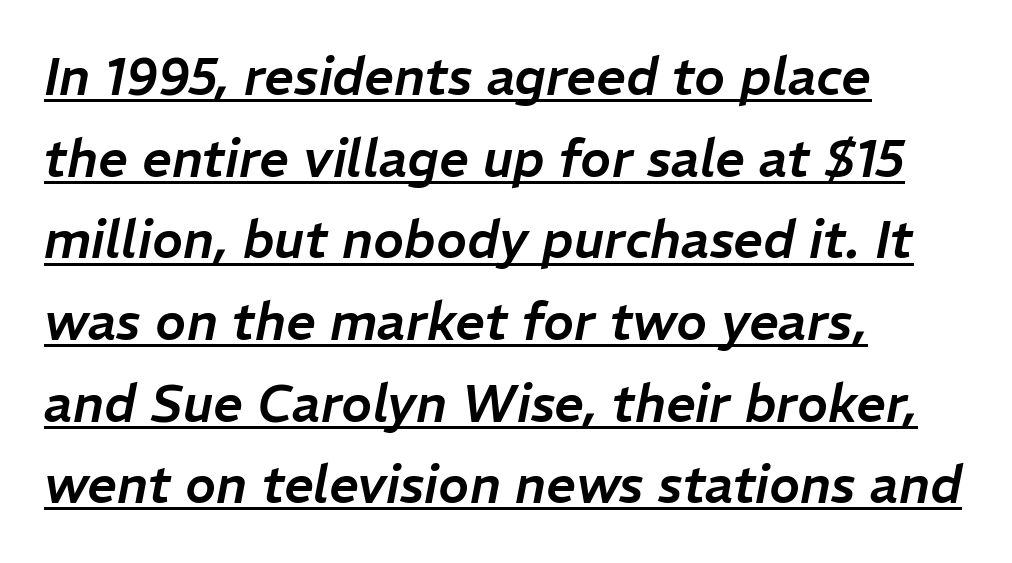
Q: Is the text italic (slanted)? A: Yes, it leans right by about 11 degrees.
Q: Is the text underlined? A: Yes.
Q: How is the paragraph aligned? A: Left-aligned.
Q: Is the spacing between letters normal or unusually wide? A: Normal.
Q: Is the spacing between lines tight, normal or loose? A: Normal.
Q: Width (condensed, normal, or wide)? A: Normal.
Q: Stroke contrast? A: Low.
Q: x-height? A: Medium.
Q: Monospaced? A: No.
